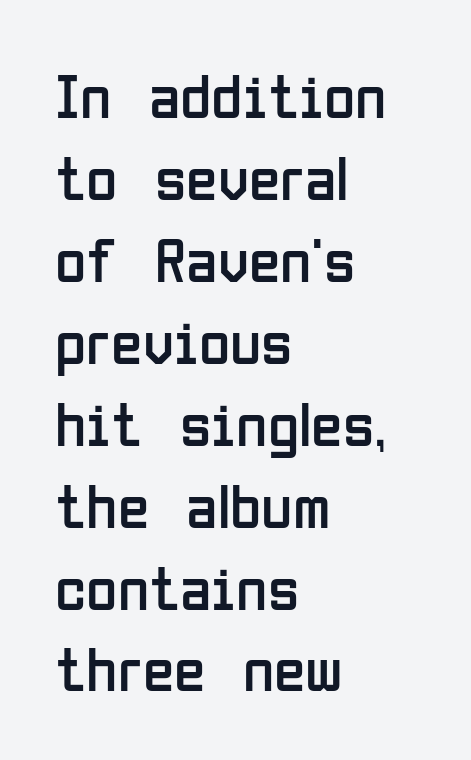
The image shows 64 px regular-weight, condensed sans-serif type, upright; set left-aligned, normal line spacing (1.28x), normal letter spacing, not underlined; low stroke contrast and a medium x-height.
